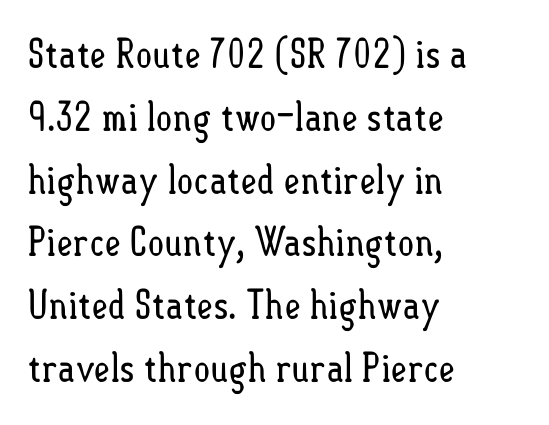
Q: Is the text bold? A: No.
Q: Is the text italic (slanted)? A: No, it is upright.
Q: Is the text underlined? A: No.
Q: How is the paragraph aligned? A: Left-aligned.
Q: Is the spacing between letters normal or unusually wide? A: Normal.
Q: Is the spacing between lines tight, normal or loose? A: Normal.
Q: Width (condensed, normal, or wide)? A: Condensed.
Q: Stroke contrast? A: Low.
Q: x-height? A: Small.
Q: Monospaced? A: No.
